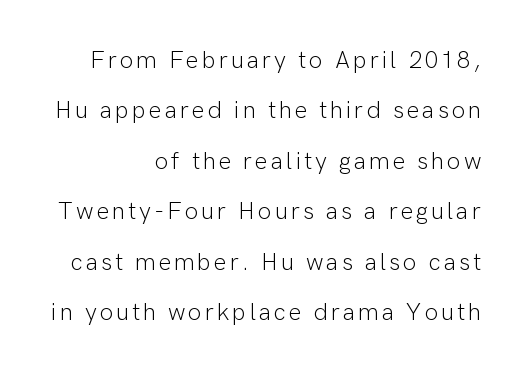
{"italic": "no", "bold": "no", "underline": "no", "align": "right", "line_spacing": "loose", "line_spacing_ratio": 2.1, "glyph_px": 24}
